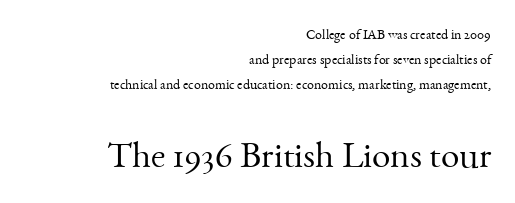
The image shows 37 px light serif type, upright; set right-aligned, line spacing 1.79x, normal letter spacing, not underlined; the second (bottom) block is 2.64x larger; medium stroke contrast and a small x-height.
